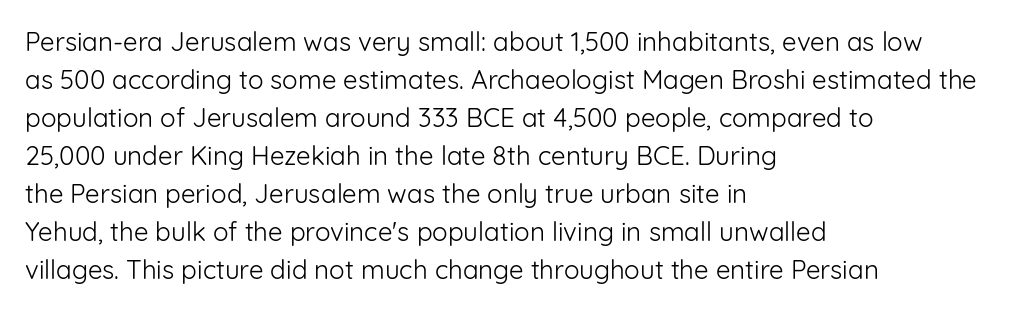
Visually the block forms a straight wall on the left and a jagged coastline on the right. Caption: standard tracking, unaltered. The type sits square on the baseline with zero lean. Weight: not bold — regular or lighter.
